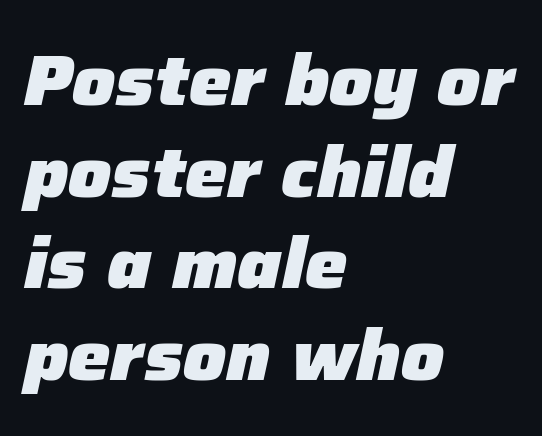
The letterforms sit shoulder to shoulder at normal distance. Spacing verdict: proportional, widths tailored to each character. Letters rest on an invisible, unmarked baseline. Yep, that's italic — everything's leaning.
